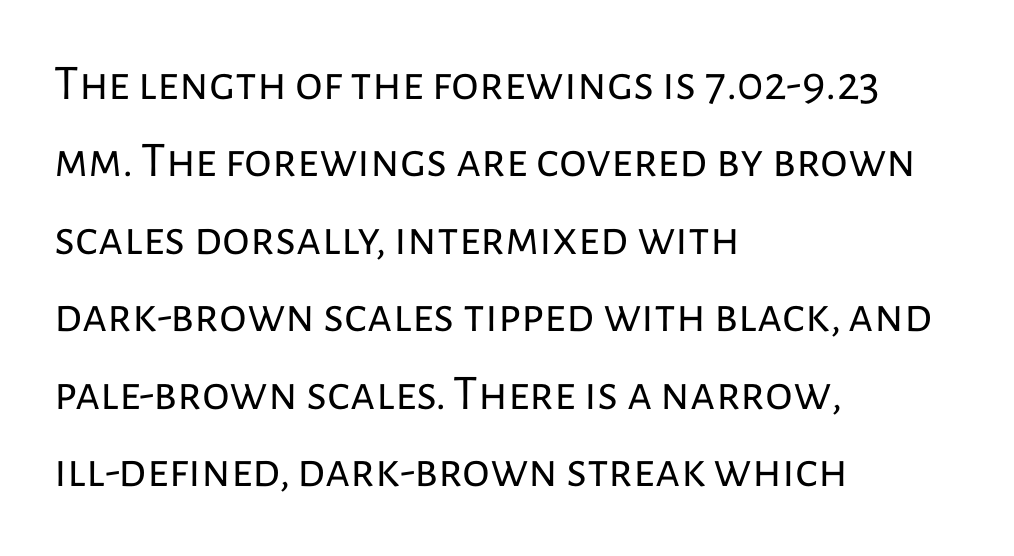
The image shows 50 px regular-weight sans-serif type, upright; set left-aligned, normal line spacing (1.55x), normal letter spacing, not underlined; low stroke contrast and a medium x-height.
